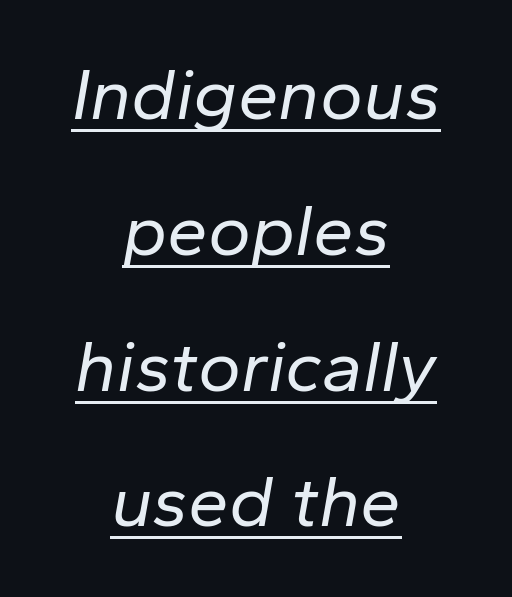
The image shows 73 px regular-weight type, italic (leaning right); set centered, line spacing 1.86x, normal letter spacing, underlined; low stroke contrast and a medium x-height.
